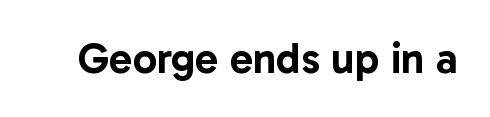
The image shows 43 px sans-serif type, upright; set normal letter spacing, not underlined; low stroke contrast and a medium x-height.
